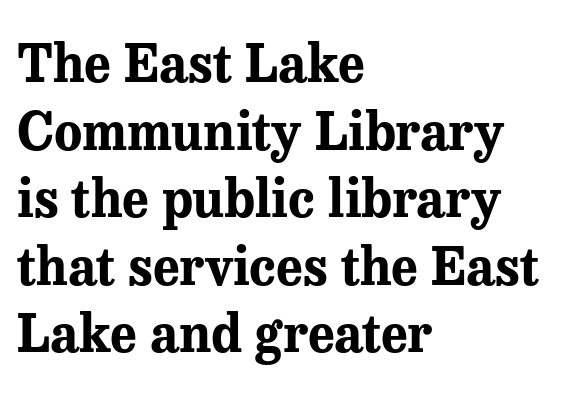
{"serif": "yes", "italic": "no", "bold": "yes", "weight": "bold", "width": "normal", "stroke_contrast": "medium", "x_height": "medium", "monospaced": "no", "underline": "no", "align": "left", "line_spacing": "normal", "line_spacing_ratio": 1.3, "letter_spacing": "normal", "letter_spacing_em": 0.0, "glyph_px": 52}
